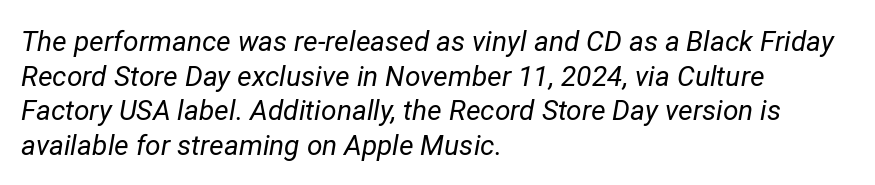
Tracking value appears to be zero — textbook default spacing. The string is rendered with underlining switched off. The setting favours the left margin, as ordinary paragraphs usually do. Each stroke keeps to a modest, everyday thickness or less. Character widths vary here, with narrow letters taking less room than wide ones. The lettering tilts uniformly, giving the passage an italic look.
